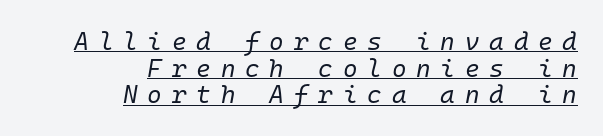
{"italic": "yes", "lean": "right", "slant_degrees": 10, "bold": "no", "underline": "yes", "align": "right", "line_spacing": "tight", "line_spacing_ratio": 1.07, "letter_spacing": "wide", "letter_spacing_em": 0.39, "glyph_px": 25}
